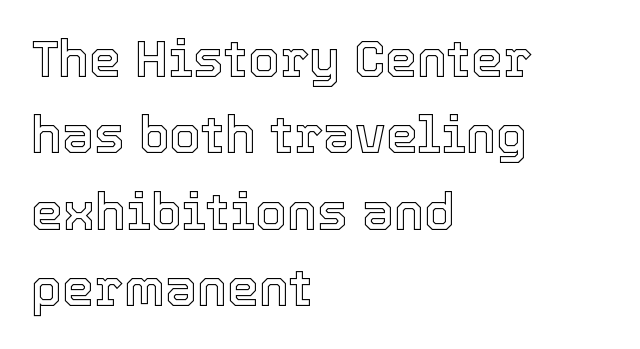
No extra tracking has been applied to these lines. Do the letters lean? They stand straight. The space between consecutive lines is moderate. This sample is left-justified, so line endings fall wherever the words run out. Each row of text sits above clean, open space. Looks like regular typesetting: each glyph gets only the width it needs.
